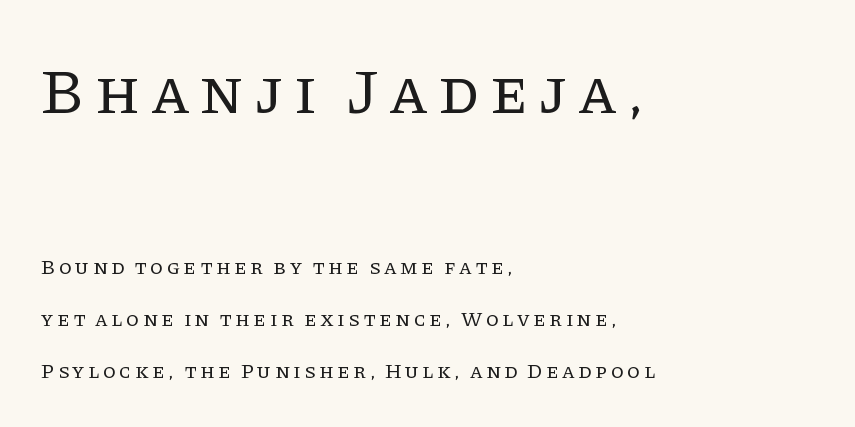
The image shows 64 px regular-weight serif type, upright; set left-aligned, loose line spacing (2.47x), not underlined; the first (top) block is 3.05x larger; low stroke contrast and a large x-height.
